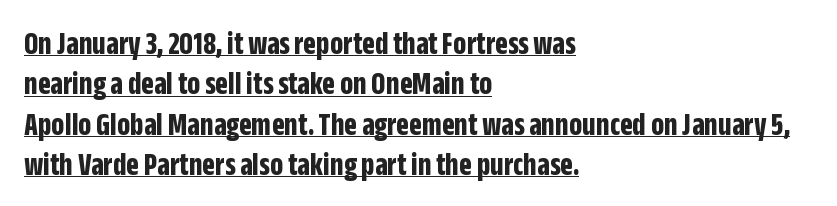
A continuous stroke trails under the words, as in a hyperlink. Typographically, this falls in the sans-serif category. Here the glyphs are tracked normally, forming tight word shapes. How heavy is the stroke? Heavy — this is a bold. The passage is arranged the way most books set body copy — flush left. The passage shown is typed in a proportional face where columns would drift.
